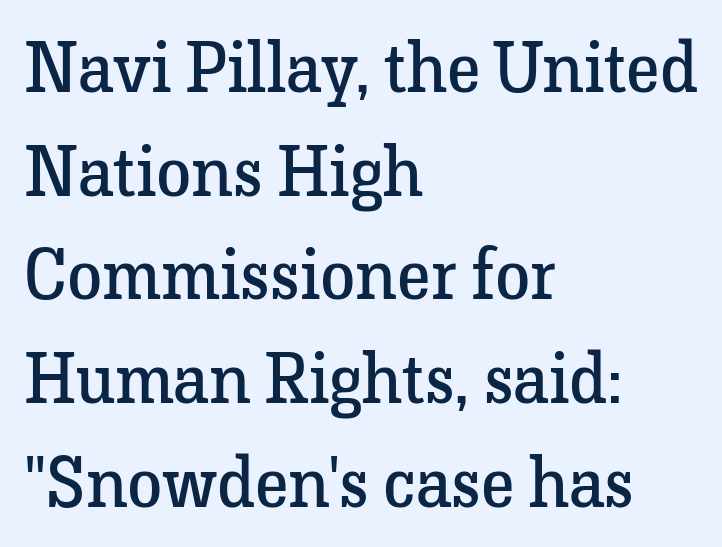
{"serif": "yes", "italic": "no", "bold": "no", "weight": "regular", "width": "normal", "stroke_contrast": "low", "x_height": "medium", "monospaced": "no", "underline": "no", "align": "left", "line_spacing": "normal", "line_spacing_ratio": 1.46, "letter_spacing": "normal", "letter_spacing_em": 0.0, "glyph_px": 71}
